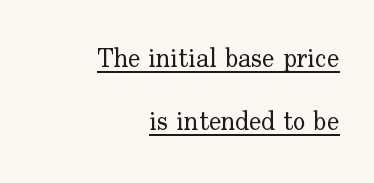
Q: Is the text bold? A: No.
Q: Is the text italic (slanted)? A: No, it is upright.
Q: Is the text underlined? A: Yes.
Q: How is the paragraph aligned? A: Right-aligned.
Q: Is the spacing between letters normal or unusually wide? A: Normal.
Q: Is the spacing between lines tight, normal or loose? A: Loose.
